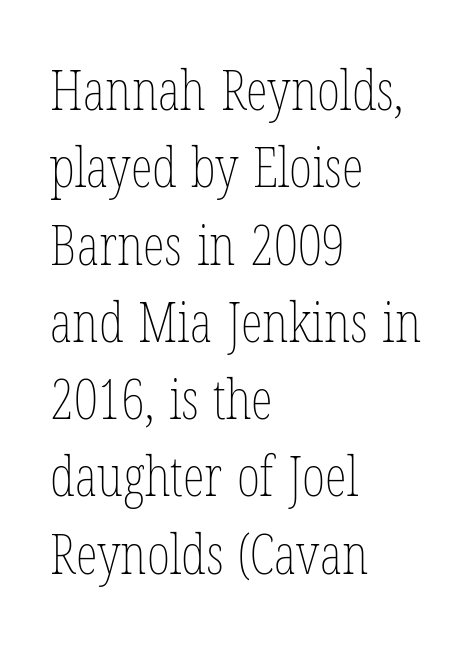
In terms of posture, this sample is upright. In terms of letterspacing, this is plain default setting. You could not count columns in this text — the font is proportionally spaced. Leading matches the norm, producing a regular column. Horizontally, the lines are justified to the leading edge only.
